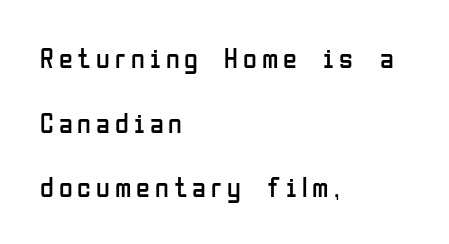
Q: Is the text bold? A: No.
Q: Is the text italic (slanted)? A: No, it is upright.
Q: Is the typeface a serif or a sans-serif typeface? A: Sans-serif.
Q: Is the text underlined? A: No.
Q: How is the paragraph aligned? A: Left-aligned.
Q: Is the spacing between lines tight, normal or loose? A: Loose.
Q: Width (condensed, normal, or wide)? A: Condensed.
Q: Stroke contrast? A: Low.
Q: x-height? A: Medium.
Q: Monospaced? A: No.
